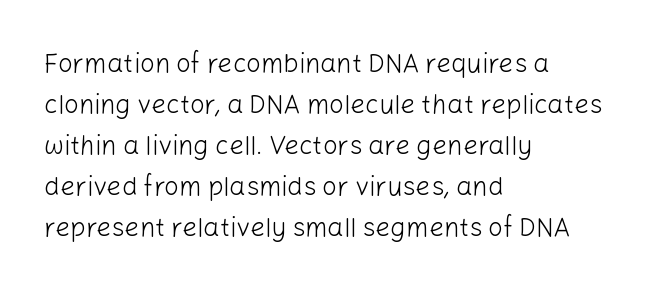
The words here are not underlined. Unbolded letterforms with no extra heft. Quick note: interline space is typical. These lines stack with their left ends in a neat column. Ordinary non-slanted type is in use. Here the glyphs are tracked normally, forming tight word shapes.
